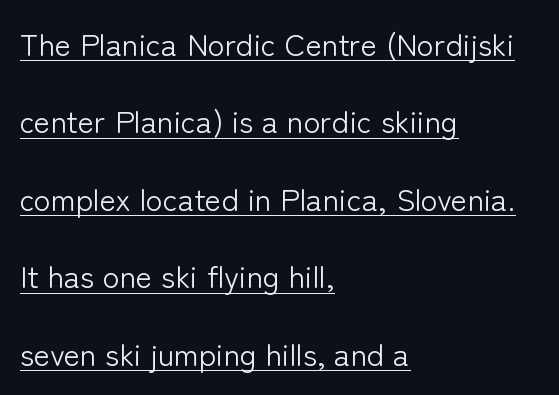
The image shows 31 px light sans-serif type, upright; set left-aligned, loose line spacing (2.5x), normal letter spacing, underlined; low stroke contrast and a medium x-height.
